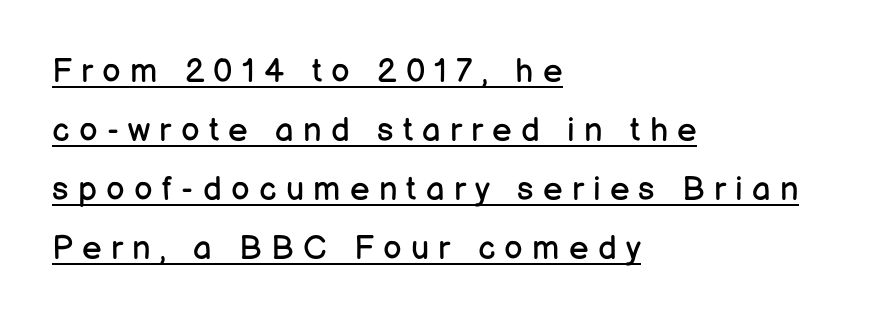
The image shows 33 px regular-weight sans-serif type, upright; set left-aligned, line spacing 1.79x, unusually wide letter spacing (+0.28 em), underlined; low stroke contrast and a medium x-height.
